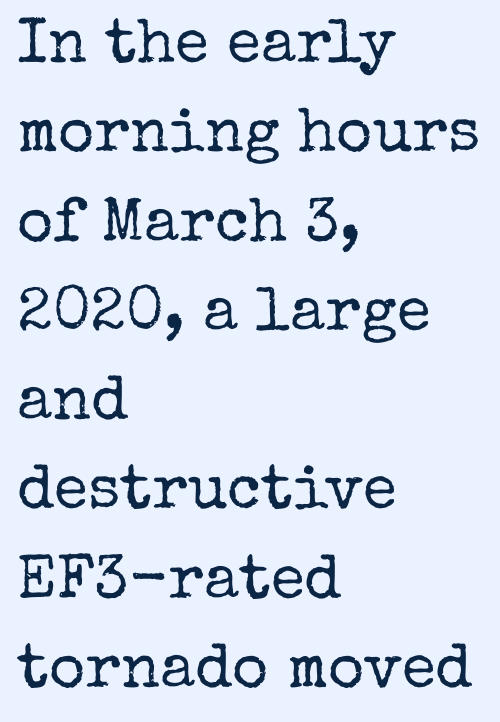
The strip under each line holds only bare page. The tracking reads as untouched default to a designer's eye. Quick note: not italic, upright. You could not count columns in this text — the font is proportionally spaced. Regarding leading, the lines here are spaced in the standard way. Yep, those are serifs on the letters.
